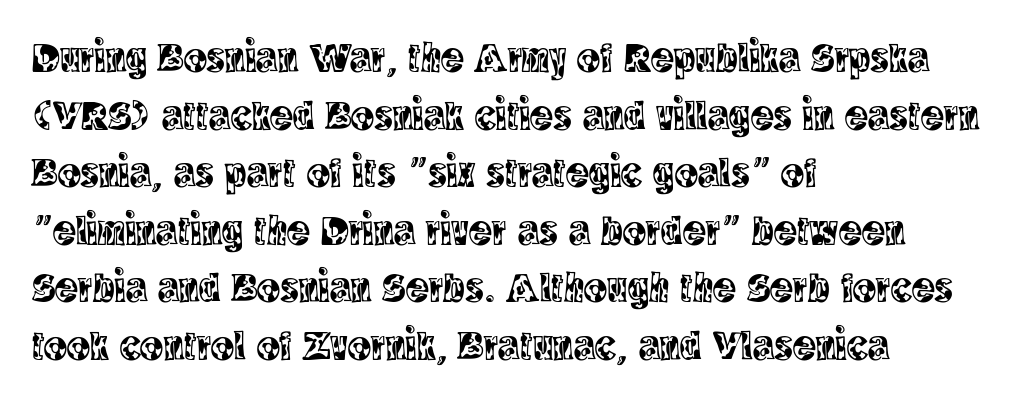
Q: Is the text italic (slanted)? A: No, it is upright.
Q: Is the typeface a serif or a sans-serif typeface? A: Serif.
Q: Is the text underlined? A: No.
Q: How is the paragraph aligned? A: Left-aligned.
Q: Is the spacing between letters normal or unusually wide? A: Normal.
Q: Is the spacing between lines tight, normal or loose? A: Normal.
Q: Width (condensed, normal, or wide)? A: Condensed.
Q: x-height? A: Large.
Q: Monospaced? A: No.
